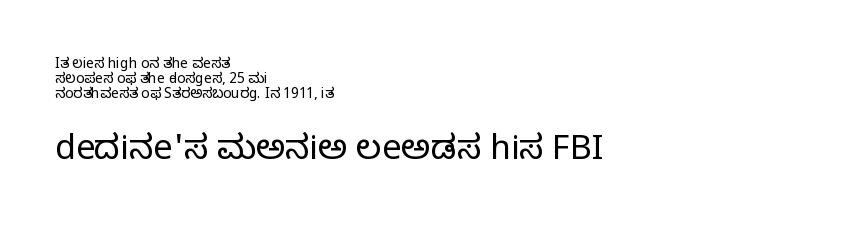
Stem width sits at or under what a default text font uses. The words here are not underlined. A student would call this left alignment; a typographer would say flush left, rag right. Each new line begins almost immediately beneath the previous one. Note the varied advance widths — an 'i' is clearly narrower than an 'm'.
